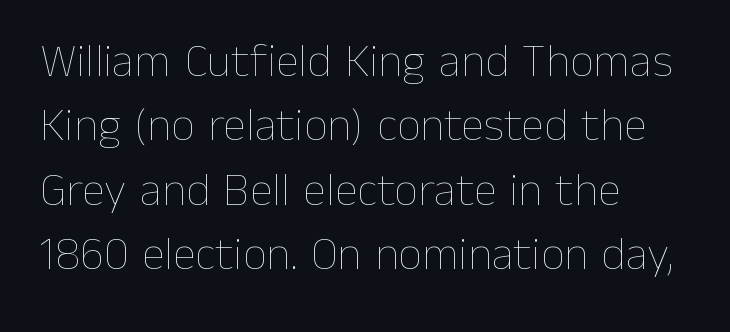
The image shows 47 px thin type, upright; set left-aligned, normal line spacing (1.37x), normal letter spacing, not underlined; low stroke contrast and a medium x-height.
